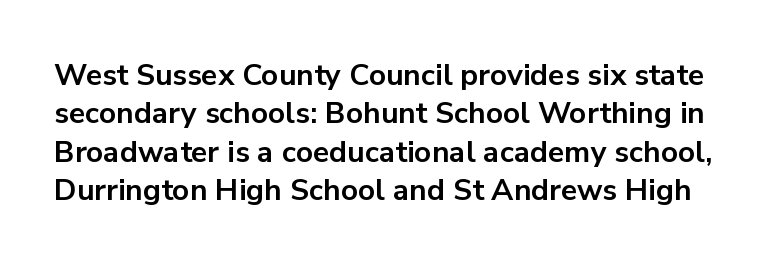
The image shows 30 px bold sans-serif type, upright; set normal line spacing (1.28x), normal letter spacing, not underlined; low stroke contrast and a medium x-height.
